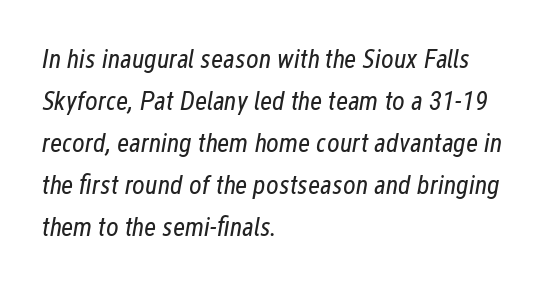
Characters are canted at an angle relative to the baseline's perpendicular. Caption: face not bold, strokes unweighted. Visually the block forms a straight wall on the left and a jagged coastline on the right. Each row of text sits above clean, open space. The gaps between neighbouring characters are ordinary and unremarkable. The designer left line spacing at the default.
